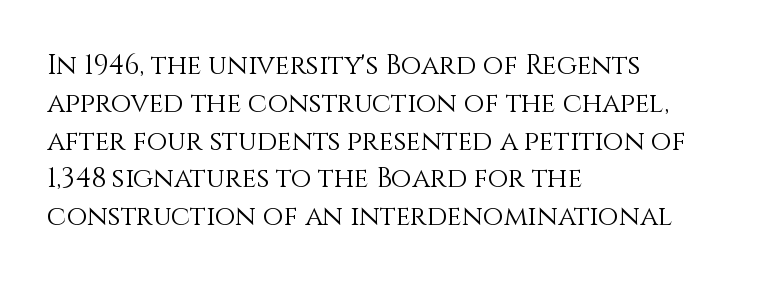
{"italic": "no", "bold": "no", "underline": "no", "align": "left", "line_spacing": "normal", "line_spacing_ratio": 1.4, "letter_spacing": "normal", "letter_spacing_em": 0.0, "glyph_px": 27}
